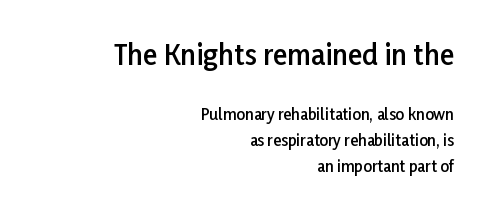
Q: Is the text bold? A: Semi-bold.
Q: Is the text italic (slanted)? A: No, it is upright.
Q: Is the text underlined? A: No.
Q: How is the paragraph aligned? A: Right-aligned.
Q: Is the spacing between letters normal or unusually wide? A: Normal.
Q: Which block of text is set in a larger size, the first (top) or the second (bottom)? A: The first (top) one.
